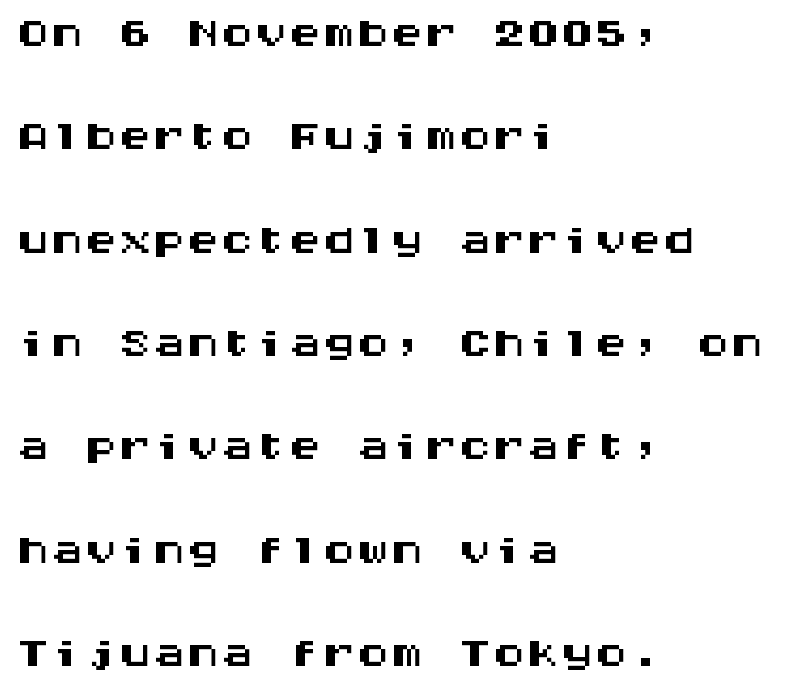
Q: Is the text italic (slanted)? A: No, it is upright.
Q: Is the typeface a serif or a sans-serif typeface? A: Sans-serif.
Q: Is the text underlined? A: No.
Q: How is the paragraph aligned? A: Left-aligned.
Q: Is the spacing between letters normal or unusually wide? A: Normal.
Q: Is the spacing between lines tight, normal or loose? A: Normal.
Q: Width (condensed, normal, or wide)? A: Wide.
Q: Stroke contrast? A: Medium.
Q: x-height? A: Large.
Q: Monospaced? A: Yes.
